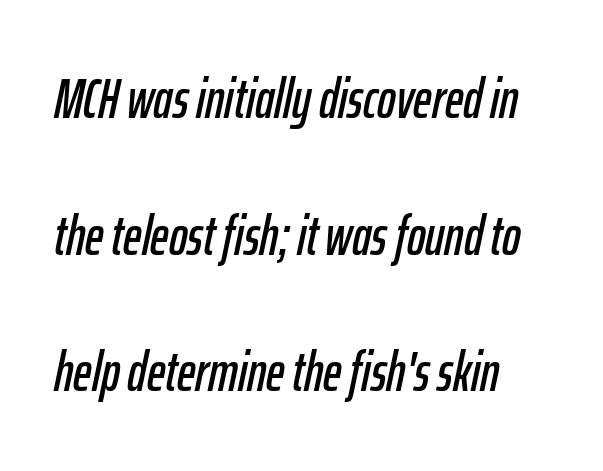
Q: Is the text italic (slanted)? A: Yes, it leans right by about 12 degrees.
Q: Is the text underlined? A: No.
Q: How is the paragraph aligned? A: Left-aligned.
Q: Is the spacing between letters normal or unusually wide? A: Normal.
Q: Is the spacing between lines tight, normal or loose? A: Loose.
Q: Width (condensed, normal, or wide)? A: Condensed.
Q: Stroke contrast? A: Low.
Q: x-height? A: Medium.
Q: Monospaced? A: No.
